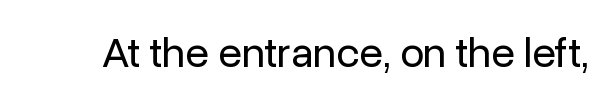
The glyphs in this specimen are sans serif. This is roman type, the default non-slanted kind. Stems and bowls with no extra thickness — not bold. Honestly, the letter spacing is just normal — you wouldn't notice it. The face used here is proportionally spaced, like ordinary book or web type.
